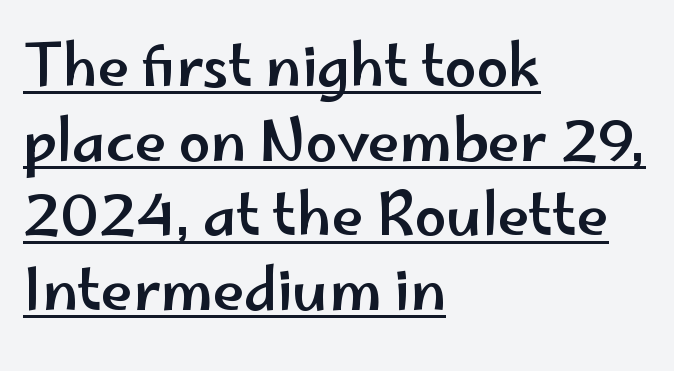
What decoration does the sample have? An underline. To sum up the face: it is a sans, with no serifs. The rag falls on the right side of this text block. Tracking here is standard; glyphs follow each other at the usual distance. Italic? Not at all — the glyphs are vertical. Think of a printed novel: that variable character pitch is what you see here.
